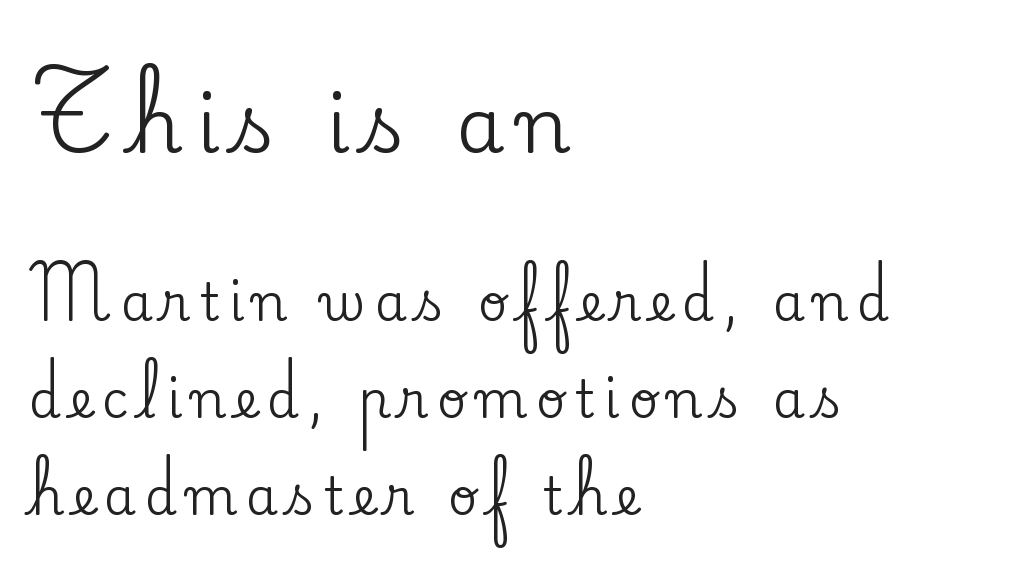
Underline: absent. You get the large type first, then a drop to smaller type. A typesetter would mark this as roman, not italic. You could fit nearly another row in the gap between these rows.
